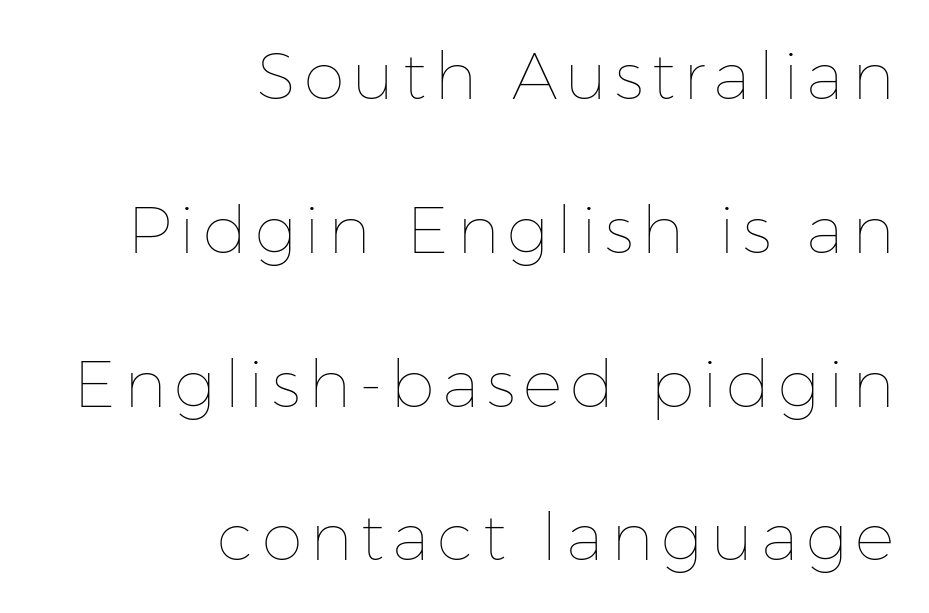
Q: Is the text bold? A: No.
Q: Is the text italic (slanted)? A: No, it is upright.
Q: Is the text underlined? A: No.
Q: How is the paragraph aligned? A: Right-aligned.
Q: Is the spacing between lines tight, normal or loose? A: Loose.
Q: Width (condensed, normal, or wide)? A: Normal.
Q: Stroke contrast? A: Low.
Q: x-height? A: Medium.
Q: Monospaced? A: No.
